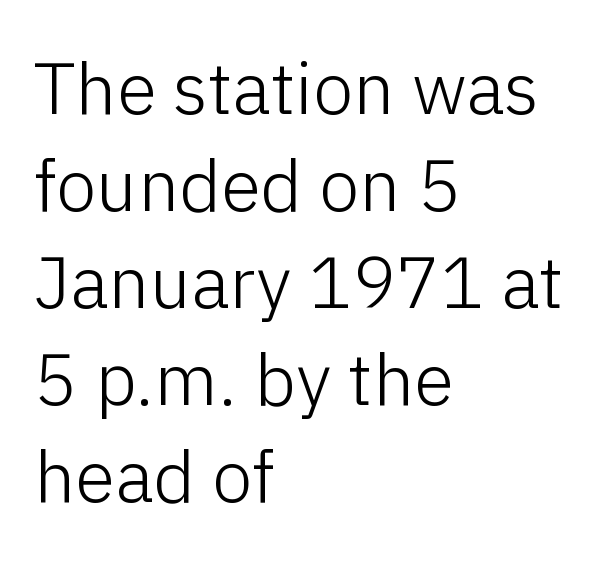
Lines of text with bare space underneath. Caption: face not bold, strokes unweighted. The ragged edge is on the right, which tells us the setting is flush left. This is the regular roman posture of the typeface. The passage shown stacks its lines at a standard gap.
